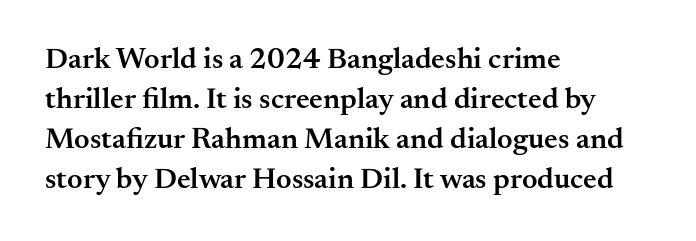
No word sits above an underline. The letters carry serifs — small finishing strokes at the ends of their stems. Looks like regular typesetting: each glyph gets only the width it needs. Rows of type keep a routine distance in the vertical direction. These words are printed semibold, heavier than regular yet not bold.
